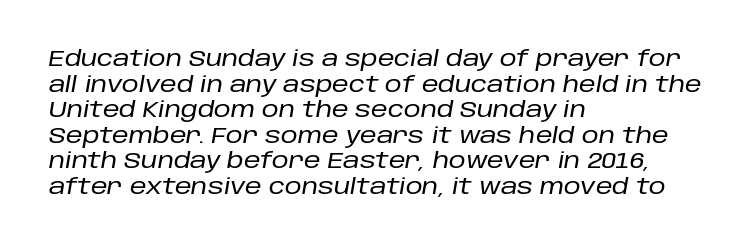
{"italic": "yes", "lean": "right", "slant_degrees": 10, "underline": "no", "align": "left", "line_spacing_ratio": 1.22, "letter_spacing": "normal", "letter_spacing_em": 0.0, "glyph_px": 21}
